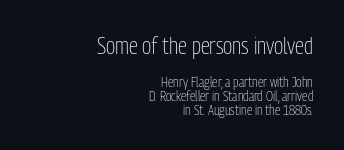
Q: Is the text bold? A: No.
Q: Is the text italic (slanted)? A: No, it is upright.
Q: Is the text underlined? A: No.
Q: How is the paragraph aligned? A: Right-aligned.
Q: Is the spacing between letters normal or unusually wide? A: Normal.
Q: Is the spacing between lines tight, normal or loose? A: Tight.
Q: Which block of text is set in a larger size, the first (top) or the second (bottom)? A: The first (top) one.
